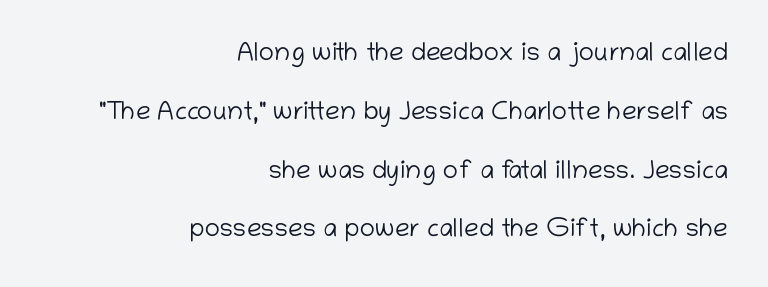
Plain, unruled lines of type. Default kerning and tracking; the words read as compact shapes. Horizontally, the lines are justified to the trailing edge only. Heft: none added — not bold. Compared with typical paragraphs, the rows here are farther apart.
